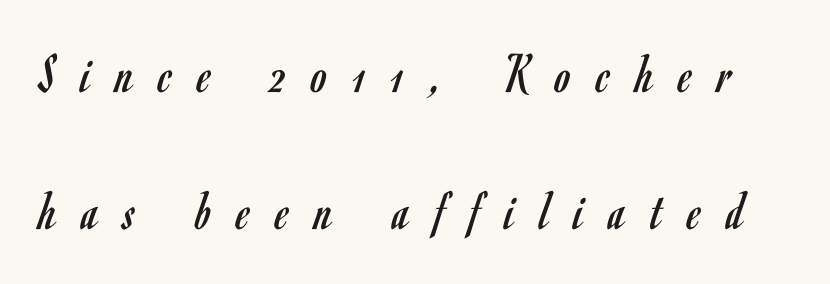
The image shows 57 px regular-weight, condensed sans-serif type; set loose line spacing (2.41x), unusually wide letter spacing (+0.45 em), not underlined; low stroke contrast and a small x-height.
